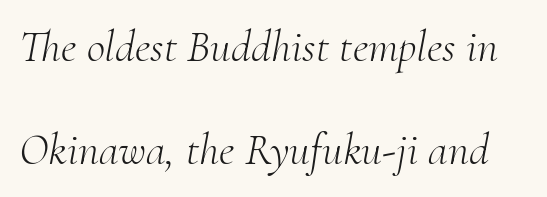
The image shows 45 px light serif type, italic (leaning right); set loose line spacing (2.29x), normal letter spacing, not underlined; medium stroke contrast and a small x-height.
